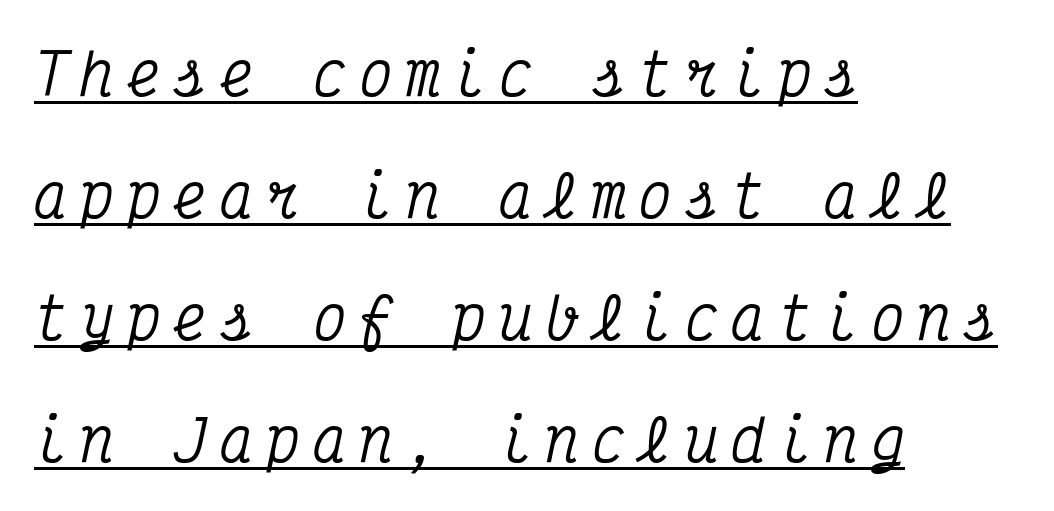
The rendering uses a large line-height, opening up the rows. The letters march in equal steps, a hallmark of fixed-pitch type. You can tell from the footed stems that serif type was used. Slant detected: the letters are inclined. Check the space under the baseline: a stroke is drawn there.
